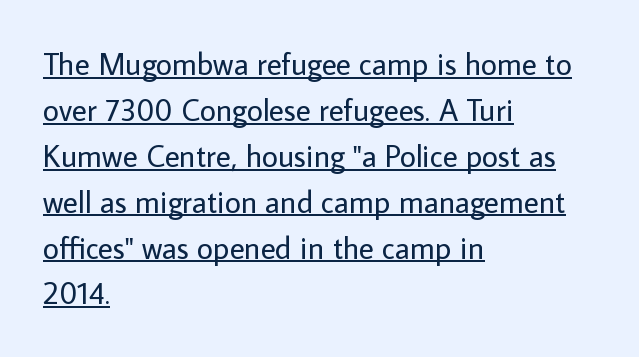
Q: Is the text bold? A: No.
Q: Is the text italic (slanted)? A: No, it is upright.
Q: Is the typeface a serif or a sans-serif typeface? A: Sans-serif.
Q: Is the text underlined? A: Yes.
Q: How is the paragraph aligned? A: Left-aligned.
Q: Is the spacing between letters normal or unusually wide? A: Normal.
Q: Is the spacing between lines tight, normal or loose? A: Normal.
Q: Width (condensed, normal, or wide)? A: Normal.
Q: Stroke contrast? A: Low.
Q: x-height? A: Medium.
Q: Monospaced? A: No.
